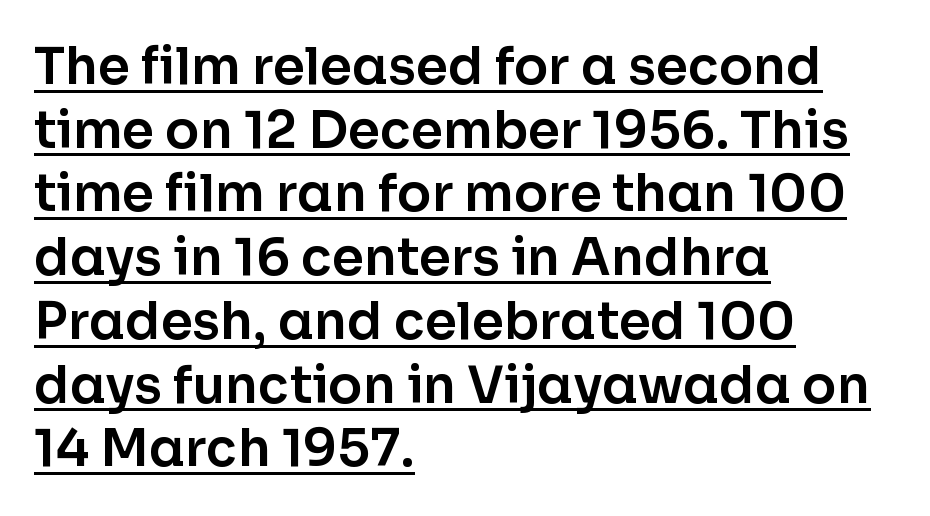
The image shows 51 px sans-serif type, upright; set left-aligned, normal line spacing (1.25x), normal letter spacing, underlined; low stroke contrast and a medium x-height.
